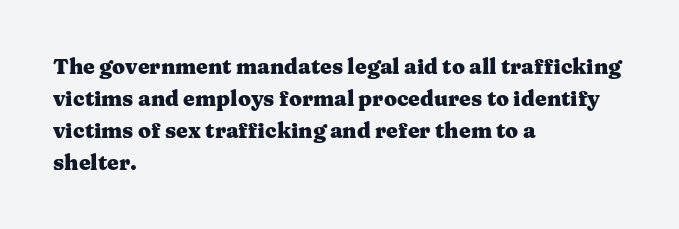
The image shows 21 px bold type, upright; set left-aligned, normal line spacing (1.52x), normal letter spacing, not underlined.
